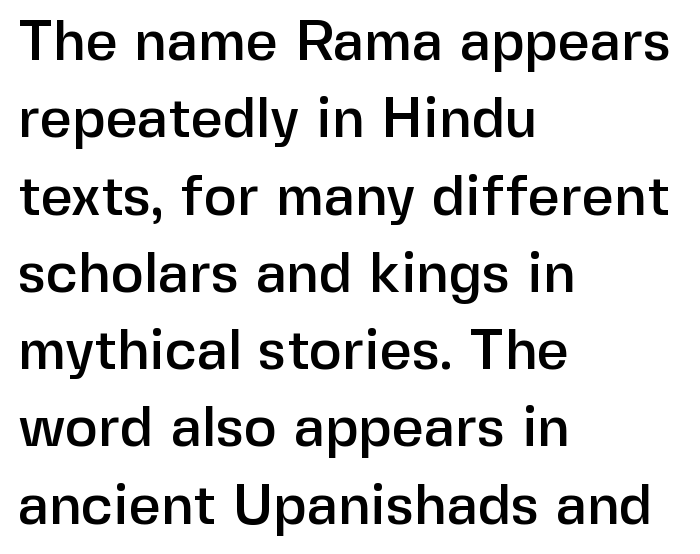
{"serif": "no", "italic": "no", "width": "normal", "stroke_contrast": "low", "x_height": "medium", "monospaced": "no", "underline": "no", "align": "left", "line_spacing": "normal", "line_spacing_ratio": 1.38, "letter_spacing": "normal", "letter_spacing_em": 0.0, "glyph_px": 56}
